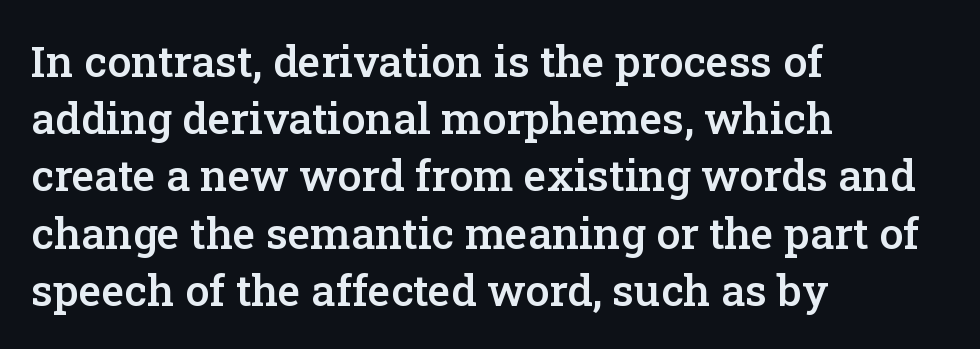
{"serif": "yes", "italic": "no", "bold": "semi", "weight": "semibold", "width": "normal", "stroke_contrast": "low", "x_height": "medium", "monospaced": "no", "underline": "no", "align": "left", "line_spacing": "normal", "line_spacing_ratio": 1.33, "letter_spacing": "normal", "letter_spacing_em": 0.0, "glyph_px": 43}
